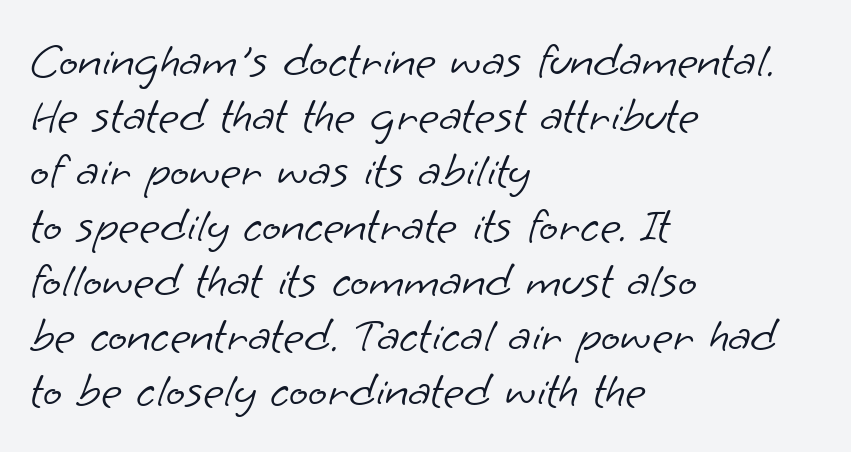
Q: Is the text bold? A: No.
Q: Is the typeface a serif or a sans-serif typeface? A: Sans-serif.
Q: Is the text underlined? A: No.
Q: How is the paragraph aligned? A: Left-aligned.
Q: Is the spacing between letters normal or unusually wide? A: Normal.
Q: Is the spacing between lines tight, normal or loose? A: Tight.
Q: Width (condensed, normal, or wide)? A: Normal.
Q: Stroke contrast? A: Low.
Q: x-height? A: Small.
Q: Monospaced? A: No.
